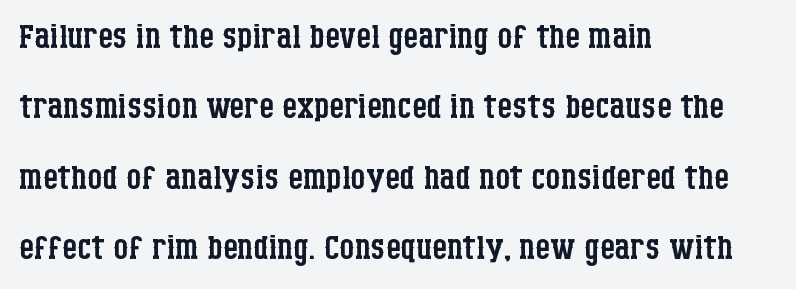
The image shows 47 px regular-weight, condensed serif type, upright; set left-aligned, normal line spacing (1.5x), normal letter spacing, not underlined; low stroke contrast and a large x-height.
